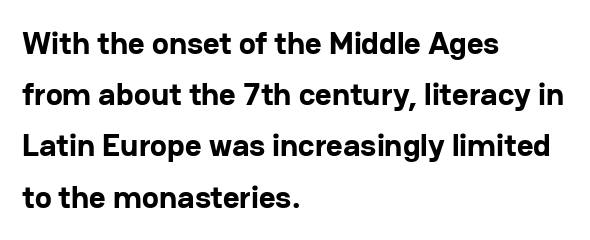
You could not count columns in this text — the font is proportionally spaced. The paragraph shown leans on its left margin. Only glyphs here, with clear space below each row. Is the letter spacing exaggerated? No — it looks like the ordinary default. Students, this is bold: see how much ink each stroke carries. Are there feet on the stems? There aren't — it's a sans.
